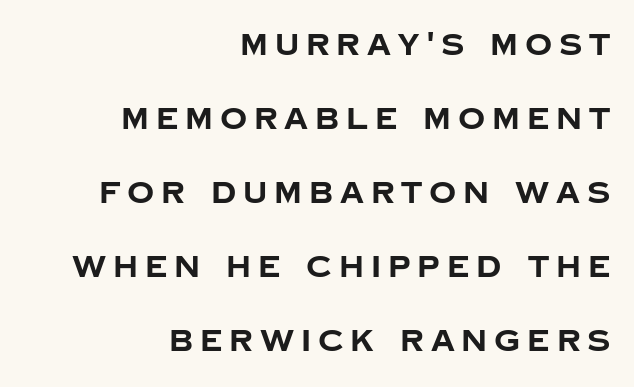
The rendering uses a large line-height, opening up the rows. Strong, thick strokes mark this as bold type. In CSS terms this would be text-align: right. The gaps between neighbouring characters are conspicuously large. A roman cut, with each character standing at attention.
